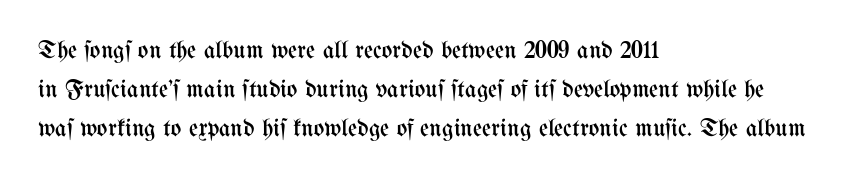
Q: Is the text bold? A: No.
Q: Is the text italic (slanted)? A: No, it is upright.
Q: Is the text underlined? A: No.
Q: How is the paragraph aligned? A: Left-aligned.
Q: Is the spacing between letters normal or unusually wide? A: Normal.
Q: Is the spacing between lines tight, normal or loose? A: Normal.
